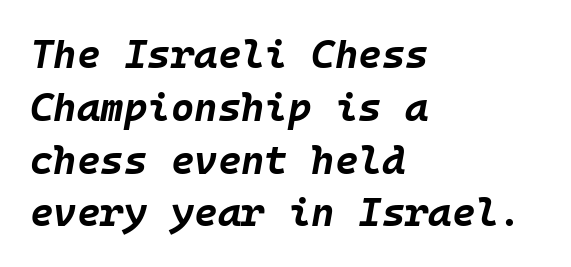
Glyph-to-glyph distance matches everyday printed text. Descender tails drop into unmarked territory. Looks like terminal output: every glyph gets an equal slot. The rendering uses a bold face; every stroke is thick and dark. The specimen reads as italic at a glance.
